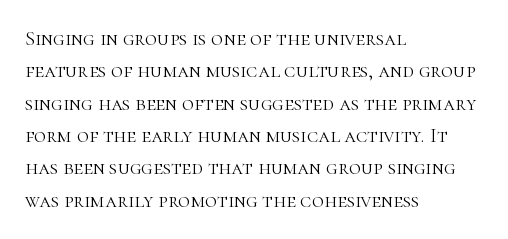
Words float on clear page, feet unadorned. Letters have the restrained weight of plain body copy at most. Horizontal alignment here is leftward, the default for most running prose. Whoever set this chose a conventional vertical rhythm. This sample uses an upright cut, with every glyph sitting square on the baseline.
